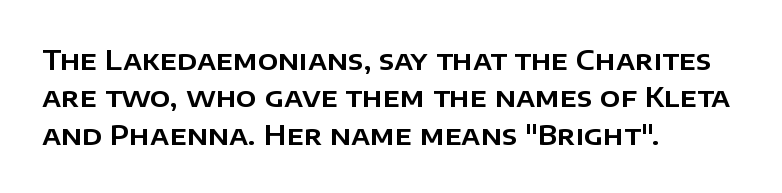
The image shows 27 px text type, upright; set left-aligned, normal line spacing (1.38x), normal letter spacing, not underlined.
